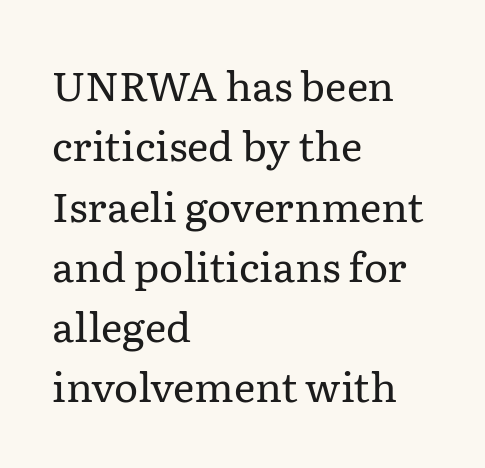
Designer's note — italics off, roman on. Weight class: somewhere from thin through regular. Default kerning and tracking; the words read as compact shapes. The space between consecutive lines is moderate. Varying glyph widths throughout — classic text-font behaviour. Is this a sans? No — the strokes have serifs.
